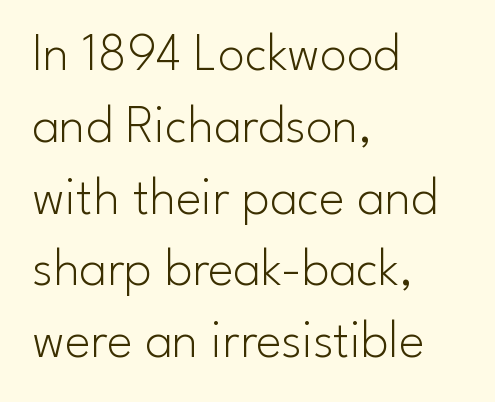
A light-to-regular cut is what we see here. A sans-serif font was chosen for this passage. Compared with typical body copy, the letter spacing here is the same. The strip under each line holds only bare page. Do the characters align in a grid? No, the font is proportional. The rendering anchors every line to the left-hand side.
